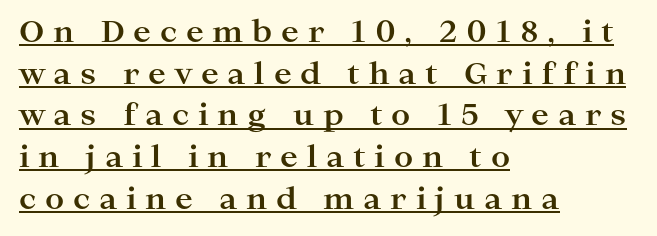
The image shows 30 px bold, wide serif type, upright; set left-aligned, normal line spacing (1.39x), unusually wide letter spacing (+0.29 em), underlined; high stroke contrast and a medium x-height.
